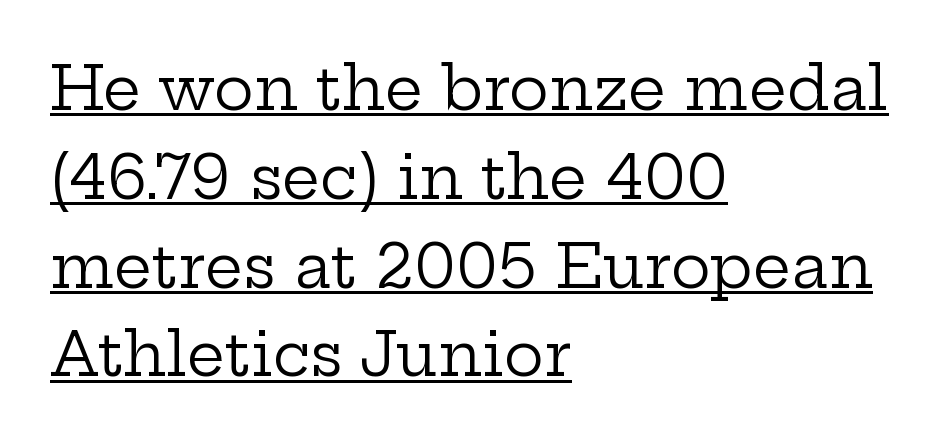
Is there much room between lines? A standard amount, neither cramped nor airy. The font sits on the lighter half of the weight spectrum, regular included. This is underlined copy, the kind a proofreader might mark for attention. The letters sit at their default tracking, neither squeezed nor spread. This sample is left-justified, so line endings fall wherever the words run out.
